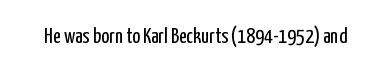
The passage shown is not underscored anywhere. The font's upright variant was chosen for this text. Stems here are at most as thick as an everyday book face. Observe the ordinary spacing: letters are neighbours, not strangers.
